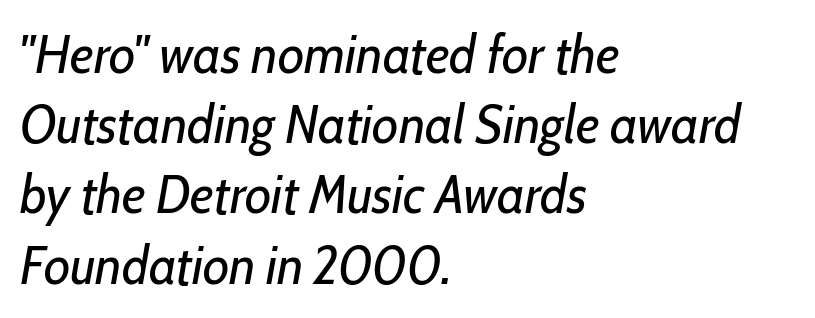
Q: Is the text bold? A: No.
Q: Is the text italic (slanted)? A: Yes, it leans right by about 10 degrees.
Q: Is the text underlined? A: No.
Q: How is the paragraph aligned? A: Left-aligned.
Q: Is the spacing between letters normal or unusually wide? A: Normal.
Q: Is the spacing between lines tight, normal or loose? A: Normal.
Q: Width (condensed, normal, or wide)? A: Condensed.
Q: Stroke contrast? A: Low.
Q: x-height? A: Medium.
Q: Monospaced? A: No.
